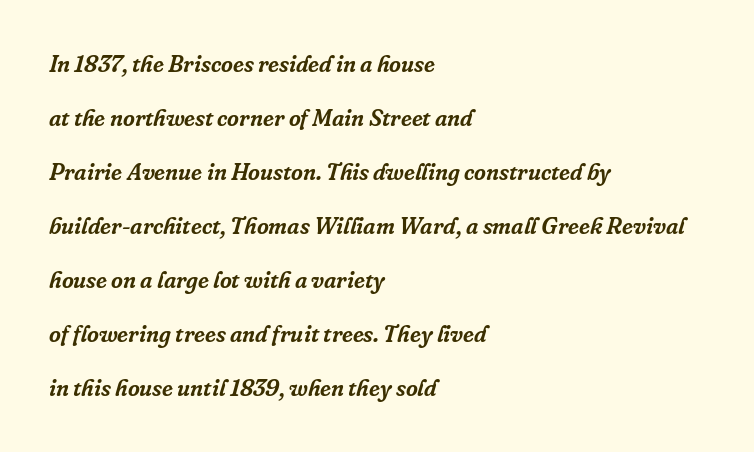
The image shows 23 px text type, italic (leaning right); set left-aligned, loose line spacing (2.35x), normal letter spacing, not underlined.
